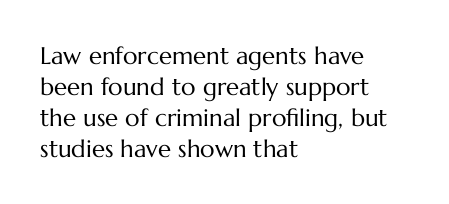
Q: Is the text bold? A: No.
Q: Is the text italic (slanted)? A: No, it is upright.
Q: Is the text underlined? A: No.
Q: How is the paragraph aligned? A: Left-aligned.
Q: Is the spacing between letters normal or unusually wide? A: Normal.
Q: Is the spacing between lines tight, normal or loose? A: Normal.
